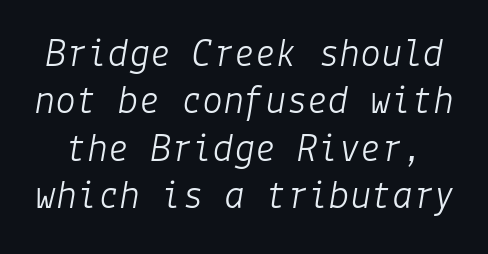
Q: Is the text bold? A: No.
Q: Is the text italic (slanted)? A: Yes, it leans right by about 9 degrees.
Q: Is the text underlined? A: No.
Q: Is the spacing between letters normal or unusually wide? A: Normal.
Q: Is the spacing between lines tight, normal or loose? A: Tight.
Q: Width (condensed, normal, or wide)? A: Normal.
Q: Stroke contrast? A: Low.
Q: x-height? A: Medium.
